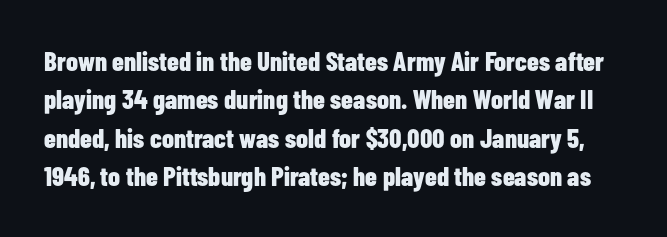
{"italic": "no", "bold": "yes", "underline": "no", "line_spacing": "normal", "line_spacing_ratio": 1.42, "letter_spacing": "normal", "letter_spacing_em": 0.0, "glyph_px": 27}
